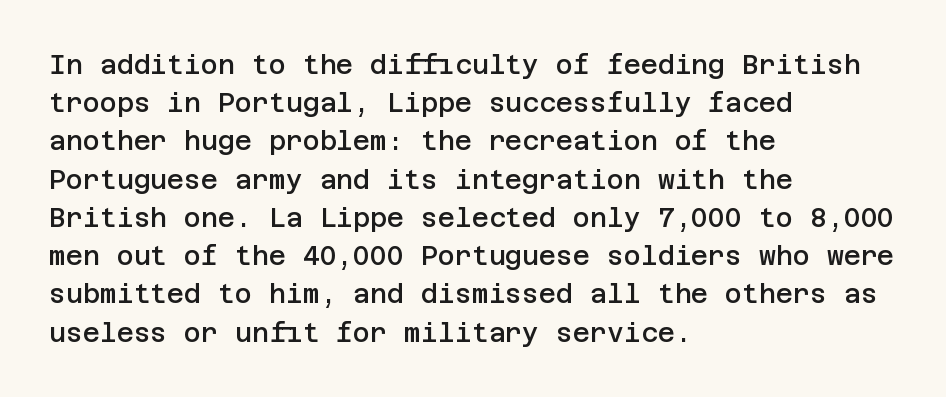
The image shows 26 px text type, upright; set left-aligned, normal line spacing (1.47x), normal letter spacing, not underlined.
